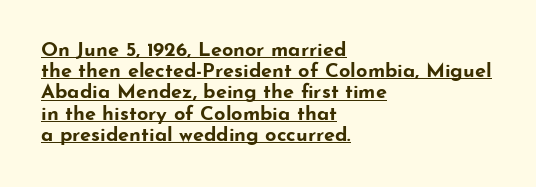
{"italic": "no", "bold": "yes", "underline": "yes", "align": "left", "line_spacing": "tight", "line_spacing_ratio": 1.06, "letter_spacing": "normal", "letter_spacing_em": 0.0, "glyph_px": 20}
